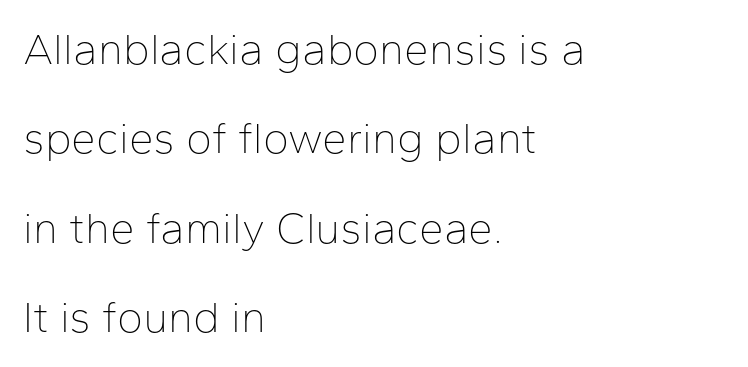
{"serif": "no", "italic": "no", "bold": "no", "weight": "thin", "width": "normal", "stroke_contrast": "low", "x_height": "medium", "monospaced": "no", "underline": "no", "align": "left", "line_spacing": "loose", "line_spacing_ratio": 2.03, "letter_spacing": "normal", "letter_spacing_em": 0.0, "glyph_px": 44}
